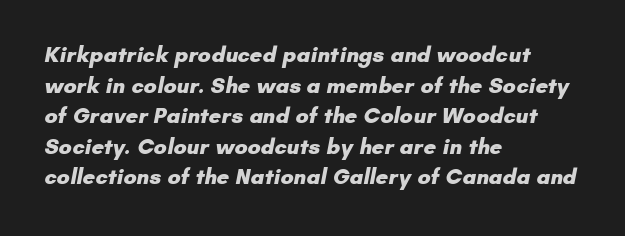
The image shows 22 px bold type; set left-aligned, normal line spacing (1.39x), normal letter spacing, not underlined.
